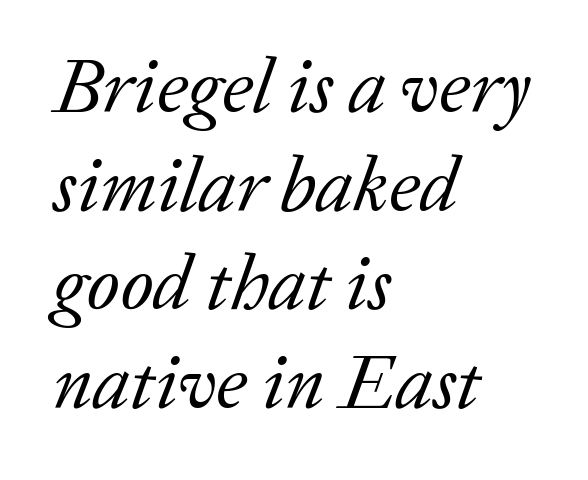
Q: Is the text bold? A: No.
Q: Is the text italic (slanted)? A: Yes, it leans right by about 20 degrees.
Q: Is the typeface a serif or a sans-serif typeface? A: Serif.
Q: Is the text underlined? A: No.
Q: How is the paragraph aligned? A: Left-aligned.
Q: Is the spacing between letters normal or unusually wide? A: Normal.
Q: Is the spacing between lines tight, normal or loose? A: Normal.
Q: Width (condensed, normal, or wide)? A: Normal.
Q: Stroke contrast? A: Low.
Q: x-height? A: Medium.
Q: Monospaced? A: No.
